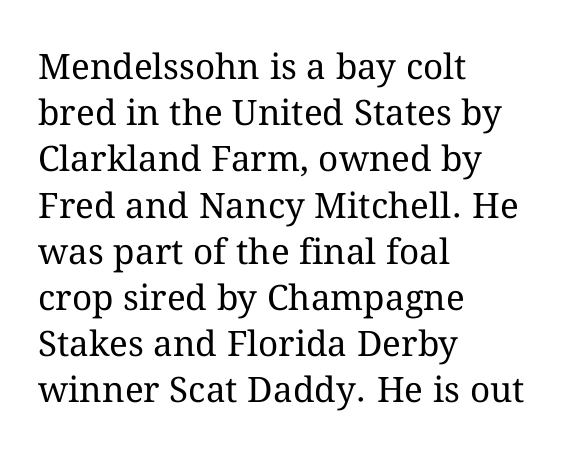
Q: Is the text bold? A: No.
Q: Is the text italic (slanted)? A: No, it is upright.
Q: Is the text underlined? A: No.
Q: How is the paragraph aligned? A: Left-aligned.
Q: Is the spacing between letters normal or unusually wide? A: Normal.
Q: Is the spacing between lines tight, normal or loose? A: Normal.
Q: Width (condensed, normal, or wide)? A: Normal.
Q: Stroke contrast? A: Medium.
Q: x-height? A: Medium.
Q: Monospaced? A: No.
